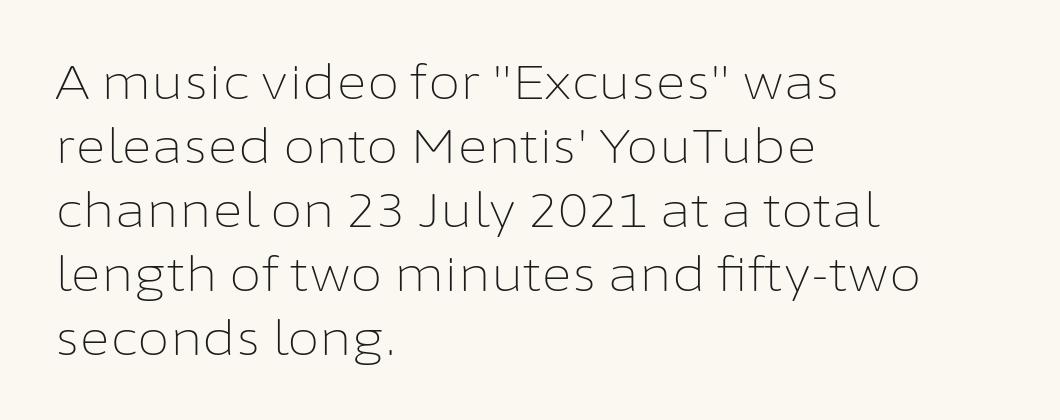
The image shows 47 px light sans-serif type, upright; set left-aligned, normal line spacing (1.36x), normal letter spacing, not underlined; low stroke contrast and a medium x-height.
